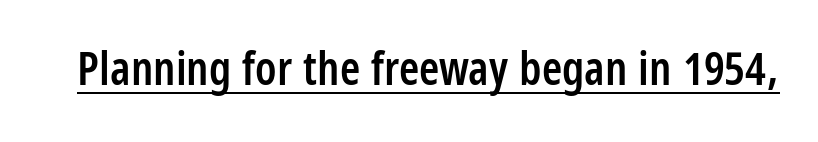
{"serif": "no", "italic": "no", "bold": "semi", "weight": "semibold", "width": "condensed", "stroke_contrast": "low", "x_height": "large", "monospaced": "no", "underline": "yes", "letter_spacing": "normal", "letter_spacing_em": 0.0, "glyph_px": 46}
